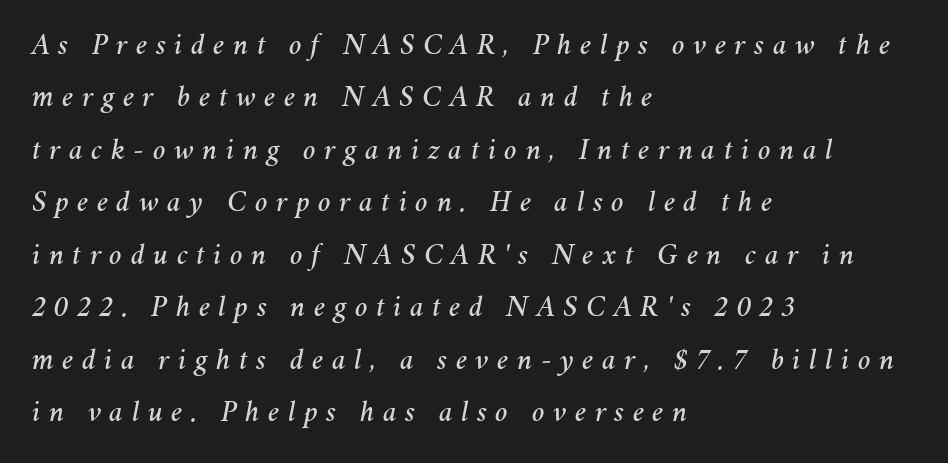
Q: Is the text italic (slanted)? A: Yes, it leans right by about 11 degrees.
Q: Is the text underlined? A: No.
Q: How is the paragraph aligned? A: Left-aligned.
Q: Is the spacing between letters normal or unusually wide? A: Unusually wide.
Q: Width (condensed, normal, or wide)? A: Normal.
Q: Stroke contrast? A: Medium.
Q: x-height? A: Medium.
Q: Monospaced? A: No.
